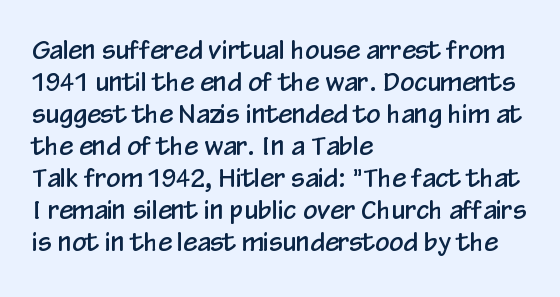
The image shows 25 px text type, upright; set left-aligned, normal line spacing (1.28x), normal letter spacing, not underlined.
